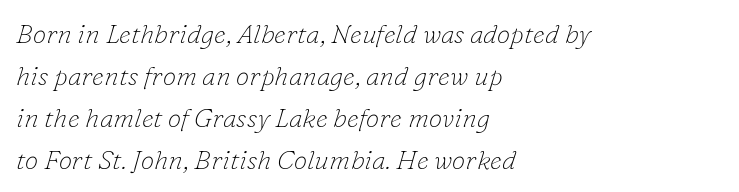
Each stroke keeps to a modest, everyday thickness or less. Short note: letters normally spaced. The glyphs are unaccompanied by any horizontal stroke below them. What's the leading like? Ordinary, nothing unusual.
